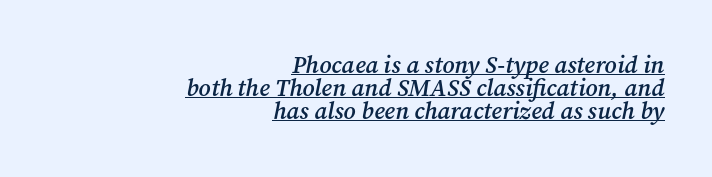
Q: Is the text bold? A: Semi-bold.
Q: Is the text italic (slanted)? A: Yes, it leans right by about 12 degrees.
Q: Is the text underlined? A: Yes.
Q: How is the paragraph aligned? A: Right-aligned.
Q: Is the spacing between letters normal or unusually wide? A: Normal.
Q: Is the spacing between lines tight, normal or loose? A: Tight.
